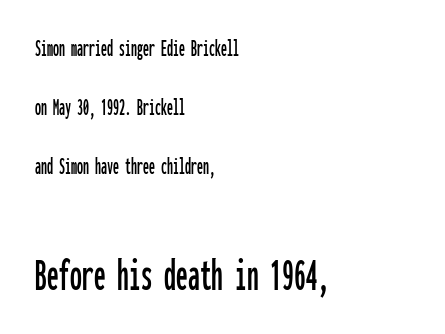
{"serif": "no", "italic": "no", "width": "condensed", "stroke_contrast": "low", "x_height": "medium", "monospaced": "yes", "underline": "no", "align": "left", "line_spacing": "loose", "line_spacing_ratio": 2.45, "letter_spacing": "normal", "letter_spacing_em": 0.0, "larger_block": "second", "size_ratio": 1.96, "glyph_px": 47}
